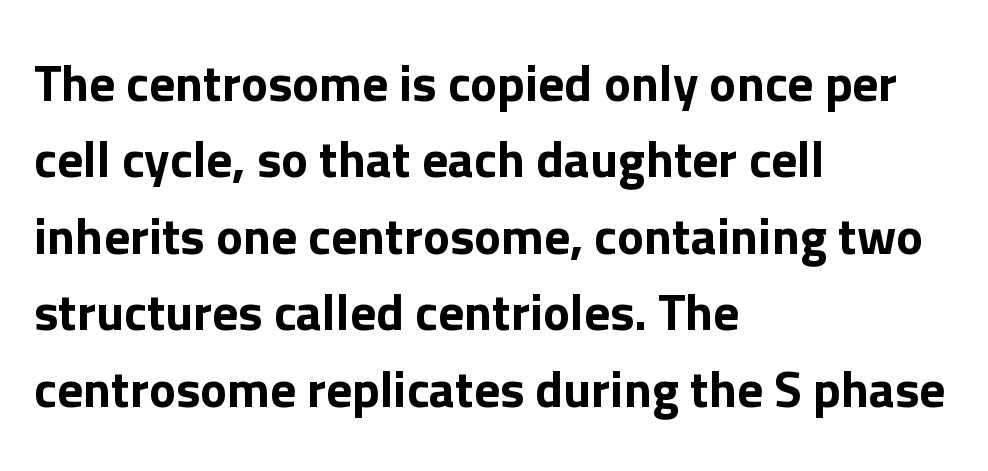
{"serif": "no", "italic": "no", "width": "normal", "stroke_contrast": "low", "x_height": "medium", "monospaced": "no", "underline": "no", "align": "left", "line_spacing": "normal", "line_spacing_ratio": 1.5, "letter_spacing": "normal", "letter_spacing_em": 0.0, "glyph_px": 51}
